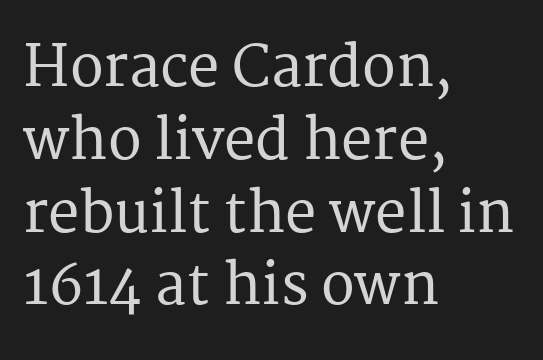
{"serif": "yes", "italic": "no", "width": "normal", "stroke_contrast": "medium", "x_height": "medium", "monospaced": "no", "underline": "no", "align": "left", "line_spacing": "normal", "line_spacing_ratio": 1.3, "letter_spacing": "normal", "letter_spacing_em": 0.0, "glyph_px": 56}
